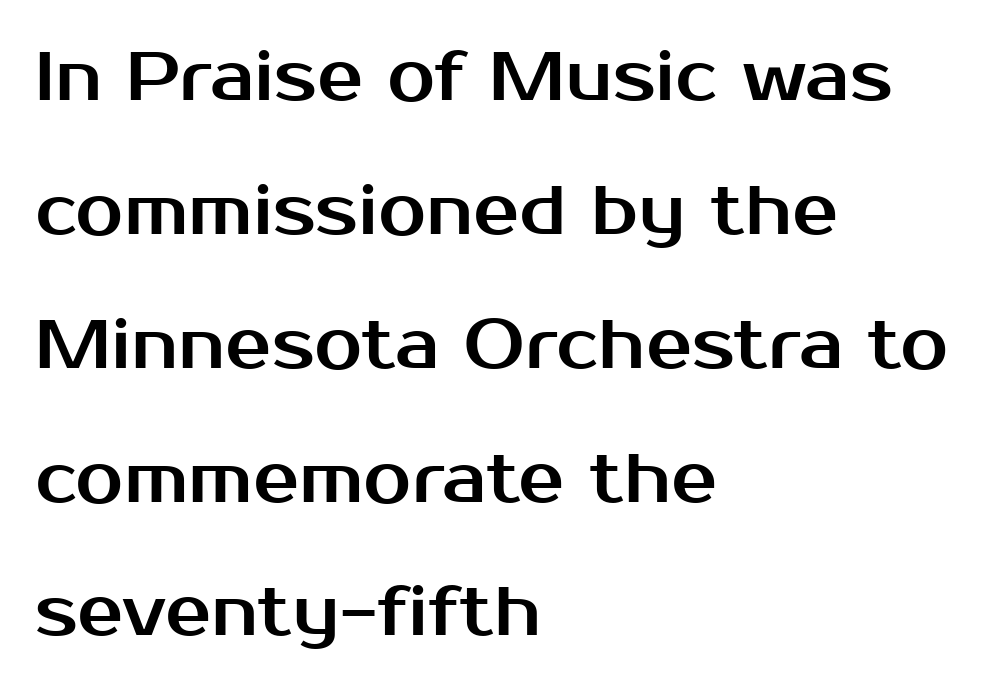
The image shows 69 px sans-serif type, upright; set left-aligned, loose line spacing (1.94x), normal letter spacing, not underlined; medium stroke contrast and a medium x-height.
